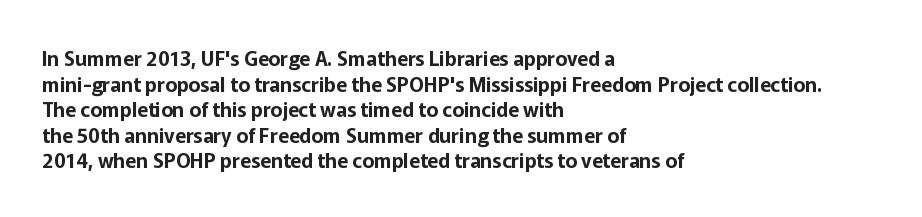
{"italic": "no", "underline": "no", "align": "left", "line_spacing": "normal", "line_spacing_ratio": 1.28, "letter_spacing": "normal", "letter_spacing_em": 0.0, "glyph_px": 20}
